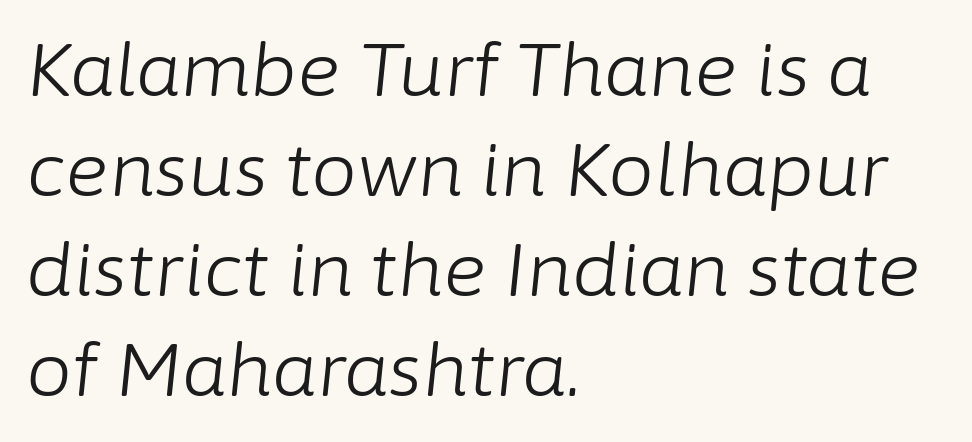
{"italic": "yes", "lean": "right", "slant_degrees": 6, "bold": "no", "weight": "light", "width": "normal", "stroke_contrast": "low", "x_height": "medium", "monospaced": "no", "underline": "no", "align": "left", "line_spacing": "normal", "line_spacing_ratio": 1.37, "letter_spacing": "normal", "letter_spacing_em": 0.0, "glyph_px": 73}
